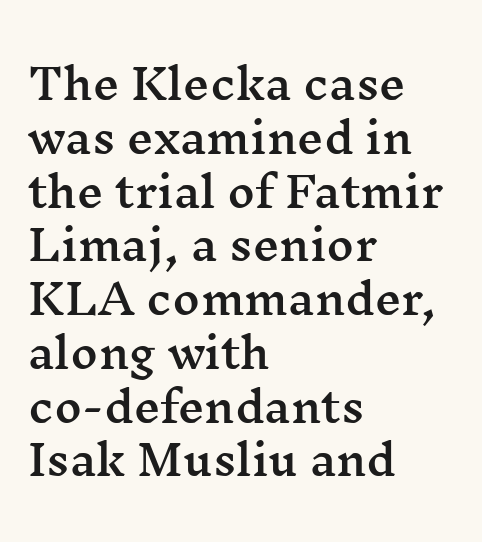
{"serif": "yes", "italic": "no", "width": "wide", "stroke_contrast": "medium", "x_height": "medium", "monospaced": "no", "underline": "no", "align": "left", "line_spacing": "normal", "line_spacing_ratio": 1.28, "letter_spacing": "normal", "letter_spacing_em": 0.0, "glyph_px": 42}
